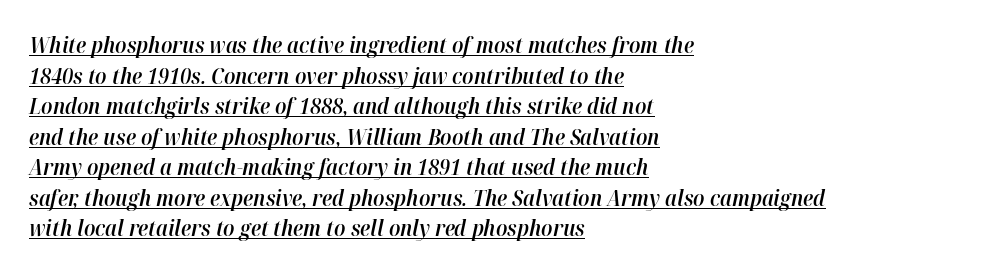
{"italic": "yes", "lean": "right", "slant_degrees": 12, "bold": "semi", "underline": "yes", "align": "left", "line_spacing": "normal", "line_spacing_ratio": 1.39, "letter_spacing": "normal", "letter_spacing_em": 0.0, "glyph_px": 22}
